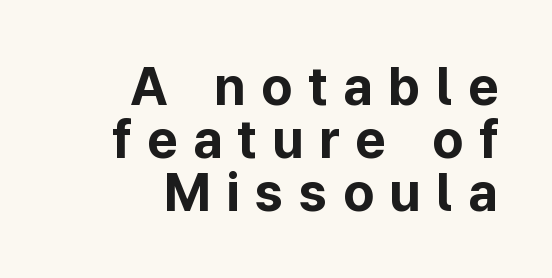
The image shows 53 px bold sans-serif type, upright; set right-aligned, tight line spacing (1.0x), unusually wide letter spacing (+0.29 em), not underlined; low stroke contrast and a medium x-height.
